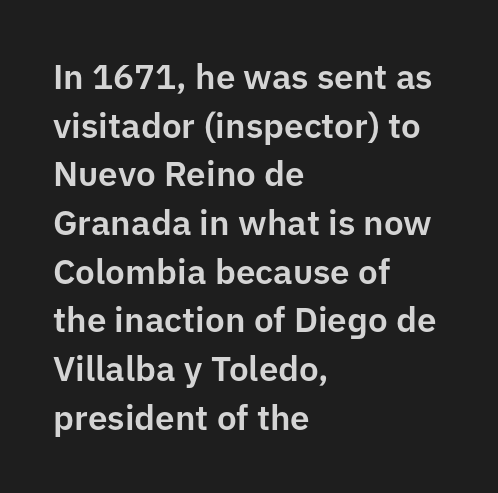
The image shows 35 px sans-serif type, upright; set left-aligned, normal line spacing (1.39x), normal letter spacing, not underlined; low stroke contrast and a medium x-height.
